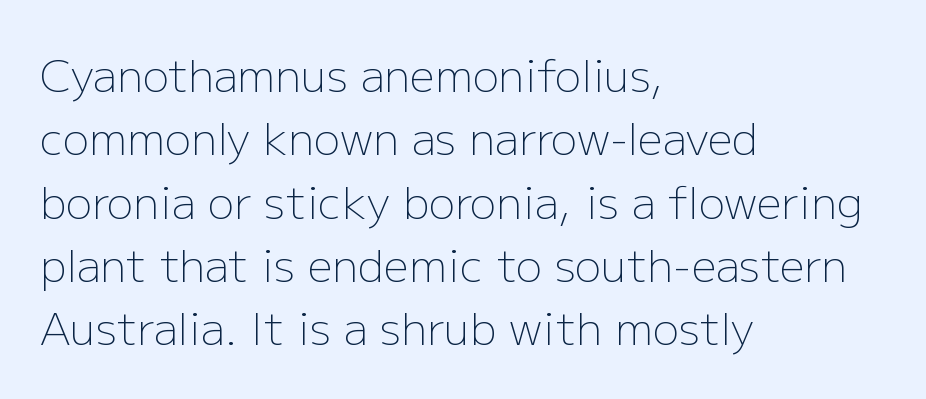
{"serif": "no", "italic": "no", "bold": "no", "weight": "light", "width": "normal", "stroke_contrast": "low", "x_height": "medium", "monospaced": "no", "underline": "no", "align": "left", "line_spacing": "normal", "line_spacing_ratio": 1.44, "letter_spacing": "normal", "letter_spacing_em": 0.0, "glyph_px": 44}
